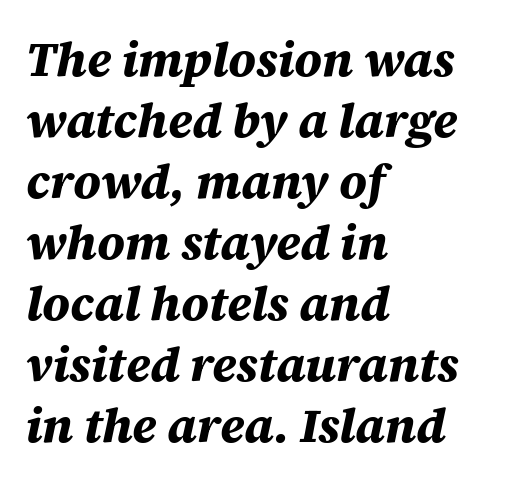
{"italic": "yes", "lean": "right", "slant_degrees": 12, "bold": "yes", "weight": "bold", "width": "normal", "stroke_contrast": "medium", "x_height": "large", "monospaced": "no", "underline": "no", "align": "left", "line_spacing": "normal", "line_spacing_ratio": 1.27, "letter_spacing": "normal", "letter_spacing_em": 0.0, "glyph_px": 48}
